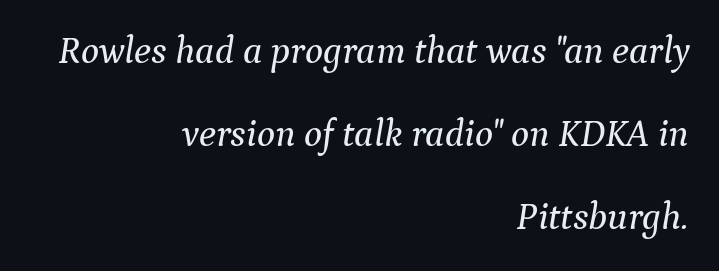
{"serif": "yes", "italic": "yes", "lean": "right", "slant_degrees": 9, "width": "normal", "stroke_contrast": "medium", "x_height": "medium", "monospaced": "no", "underline": "no", "align": "right", "line_spacing": "loose", "line_spacing_ratio": 2.19, "letter_spacing": "normal", "letter_spacing_em": 0.0, "glyph_px": 38}
